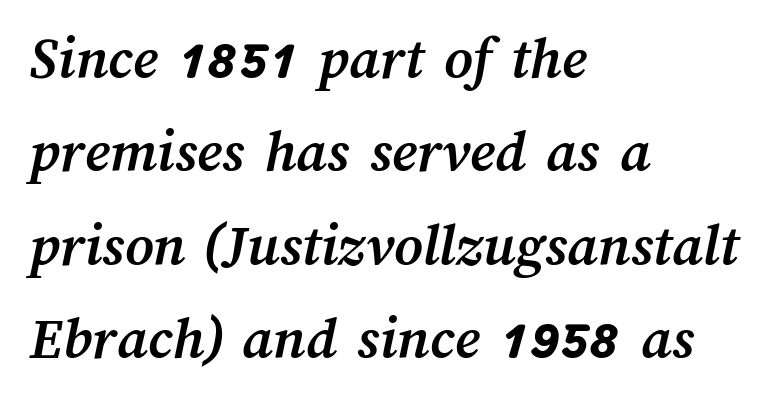
{"bold": "yes", "weight": "semibold", "width": "normal", "stroke_contrast": "medium", "x_height": "medium", "monospaced": "no", "underline": "no", "align": "left", "line_spacing": "normal", "line_spacing_ratio": 1.53, "letter_spacing": "normal", "letter_spacing_em": 0.0, "glyph_px": 61}
